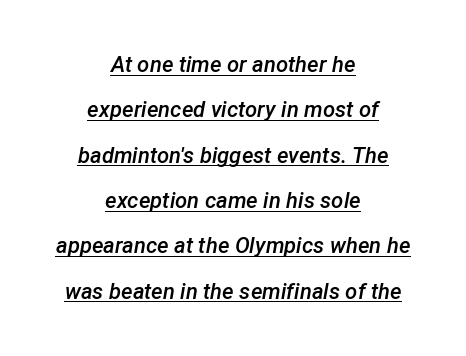
{"italic": "yes", "lean": "right", "slant_degrees": 12, "bold": "semi", "underline": "yes", "align": "center", "line_spacing": "loose", "line_spacing_ratio": 2.06, "letter_spacing": "normal", "letter_spacing_em": 0.0, "glyph_px": 22}
